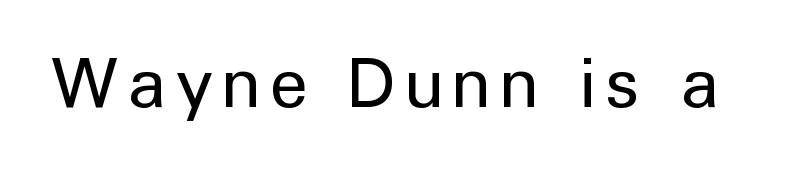
Weight: regular or lighter. A sans-serif font was chosen for this passage. A typesetter would call this proportional, since set widths differ per character. Unmarked baselines from the first word to the last.
